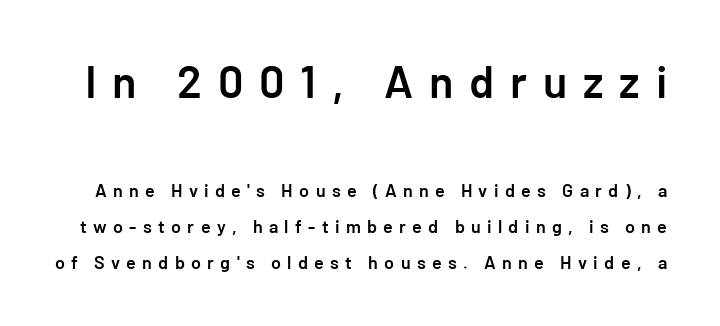
Q: Is the text bold? A: Semi-bold.
Q: Is the text italic (slanted)? A: No, it is upright.
Q: Is the typeface a serif or a sans-serif typeface? A: Sans-serif.
Q: Is the text underlined? A: No.
Q: Is the spacing between letters normal or unusually wide? A: Unusually wide.
Q: Is the spacing between lines tight, normal or loose? A: Loose.
Q: Which block of text is set in a larger size, the first (top) or the second (bottom)? A: The first (top) one.
Q: Width (condensed, normal, or wide)? A: Normal.
Q: Stroke contrast? A: Low.
Q: x-height? A: Medium.
